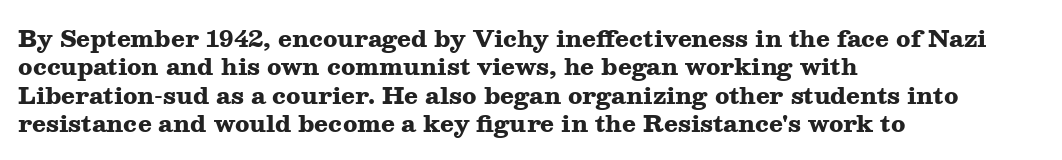
Plain, unruled lines of type. Heft: maximum for text — a bold. The tracking reads as untouched default to a designer's eye. Nope, not italic — everything's standing straight.
